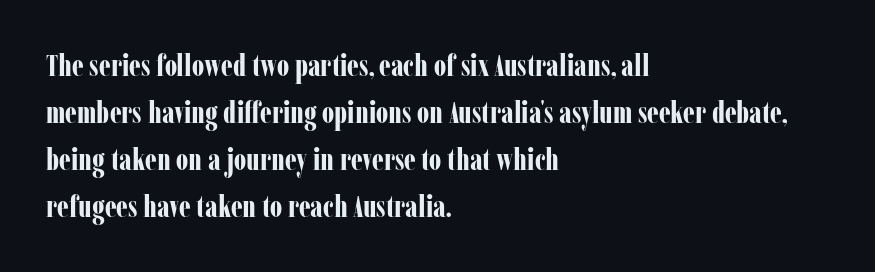
Q: Is the text bold? A: Yes.
Q: Is the text italic (slanted)? A: No, it is upright.
Q: Is the typeface a serif or a sans-serif typeface? A: Serif.
Q: Is the text underlined? A: No.
Q: How is the paragraph aligned? A: Left-aligned.
Q: Is the spacing between letters normal or unusually wide? A: Normal.
Q: Is the spacing between lines tight, normal or loose? A: Normal.
Q: Width (condensed, normal, or wide)? A: Condensed.
Q: Stroke contrast? A: Low.
Q: x-height? A: Medium.
Q: Monospaced? A: No.
